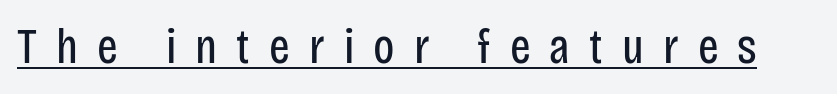
The face used here is rendered with a markedly widened letterfit. Character widths vary here, with narrow letters taking less room than wide ones. Compared with undecorated copy, this sample adds a rule below the words. The designer went with a sans here, leaving each stem footless. Notice how the stems are strictly vertical — no italics here.
